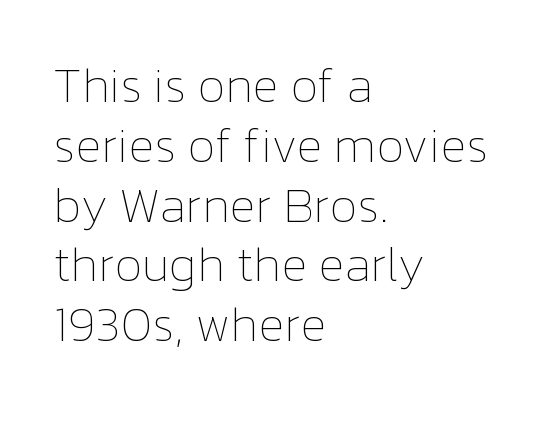
{"italic": "no", "bold": "no", "weight": "thin", "width": "normal", "stroke_contrast": "low", "x_height": "medium", "monospaced": "no", "underline": "no", "align": "left", "line_spacing_ratio": 1.22, "letter_spacing": "normal", "letter_spacing_em": 0.0, "glyph_px": 49}
